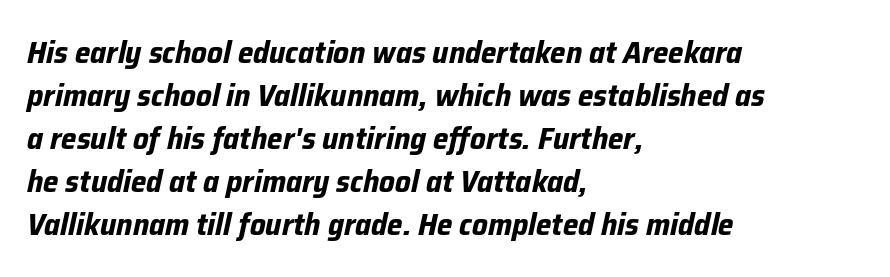
Every character sits at an angle, as italics do. The type is set solid horizontally, with unmodified tracking. Proportional: the letters do not fall into vertical columns. This sample keeps an unexceptional amount of space between lines. Short and long lines alike share a common starting point at left.
